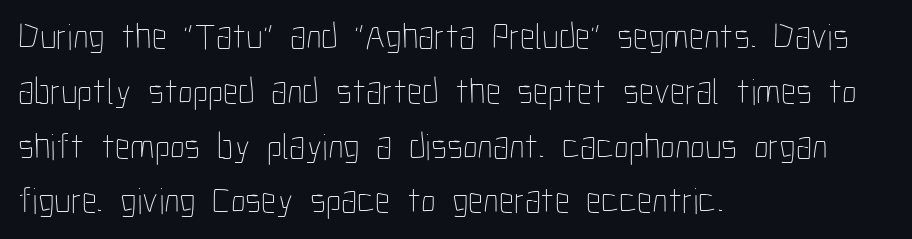
This sample uses an upright cut, with every glyph sitting square on the baseline. A classic flush-left, rag-right setting is used for this passage. Heft: none added — not bold. Students, note that the glyphs here touch the page at normal intervals. Each row of text sits above clean, open space. Note the varied advance widths — an 'i' is clearly narrower than an 'm'.
